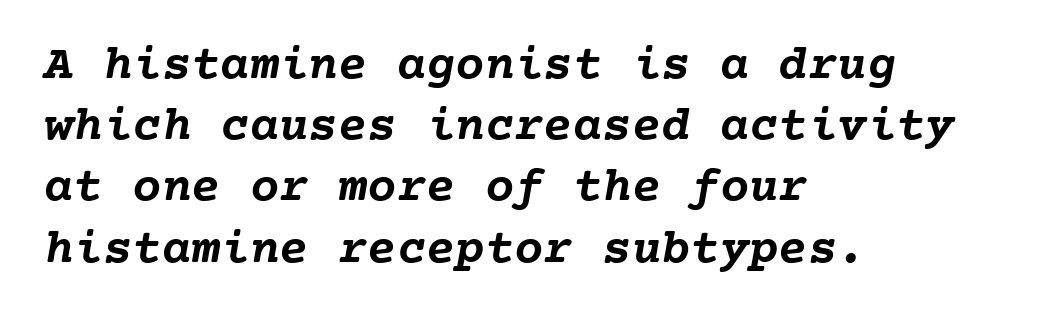
The image shows 49 px semibold type, monospaced; set left-aligned, normal line spacing (1.25x), normal letter spacing, not underlined; low stroke contrast and a medium x-height.
